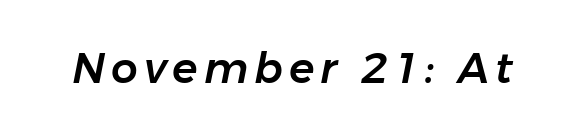
The image shows 42 px text type, italic (leaning right); set not underlined; low stroke contrast and a medium x-height.
